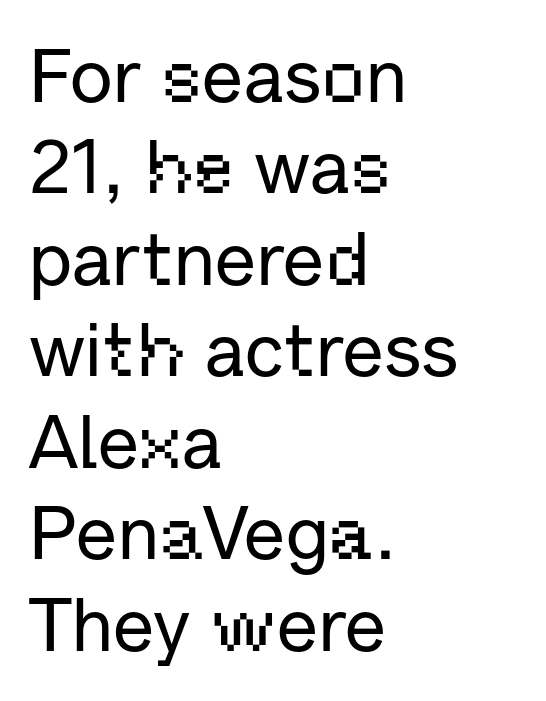
{"serif": "no", "italic": "no", "width": "normal", "stroke_contrast": "low", "x_height": "medium", "monospaced": "no", "underline": "no", "align": "left", "line_spacing_ratio": 1.22, "letter_spacing": "normal", "letter_spacing_em": 0.0, "glyph_px": 75}
